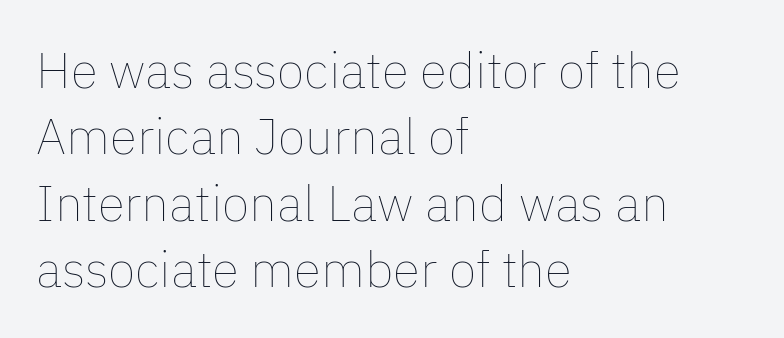
Designer's note — italics off, roman on. The rendering keeps characters at their native spacing. Proportional: the letters do not fall into vertical columns. The paragraph shown leans on its left margin.
